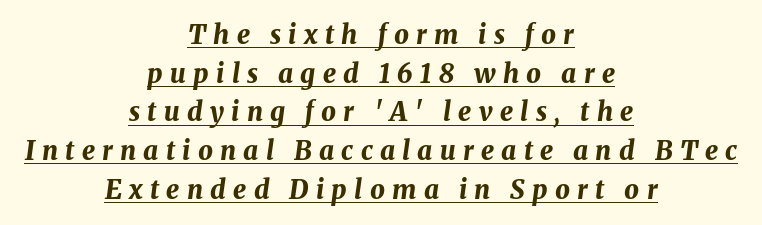
{"italic": "yes", "lean": "right", "slant_degrees": 8, "bold": "yes", "underline": "yes", "align": "center", "line_spacing": "normal", "line_spacing_ratio": 1.49, "letter_spacing": "wide", "letter_spacing_em": 0.28, "glyph_px": 26}
